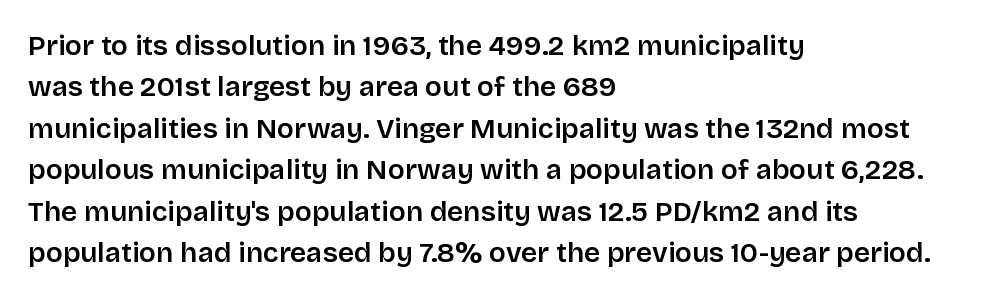
{"serif": "no", "italic": "no", "bold": "semi", "weight": "semibold", "width": "normal", "stroke_contrast": "low", "x_height": "large", "monospaced": "no", "underline": "no", "align": "left", "line_spacing": "normal", "line_spacing_ratio": 1.48, "letter_spacing": "normal", "letter_spacing_em": 0.0, "glyph_px": 28}
